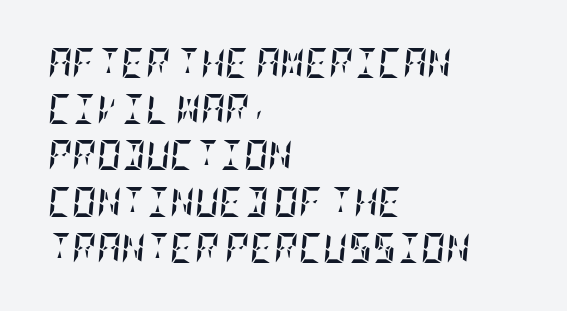
{"italic": "yes", "lean": "right", "slant_degrees": 5, "bold": "yes", "weight": "semibold", "width": "condensed", "stroke_contrast": "low", "x_height": "large", "underline": "no", "align": "left", "line_spacing": "normal", "line_spacing_ratio": 1.54, "letter_spacing": "normal", "letter_spacing_em": 0.0, "glyph_px": 30}
